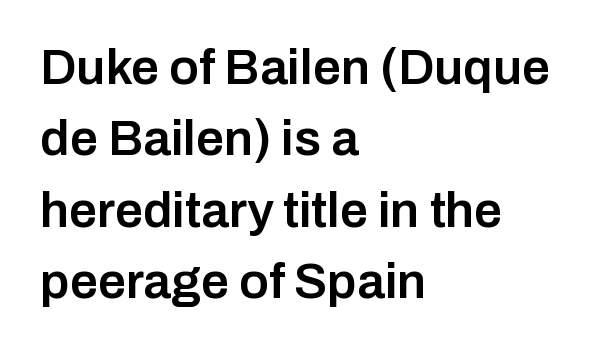
The image shows 50 px semibold sans-serif type, upright; set left-aligned, normal line spacing (1.43x), normal letter spacing, not underlined; low stroke contrast and a medium x-height.
